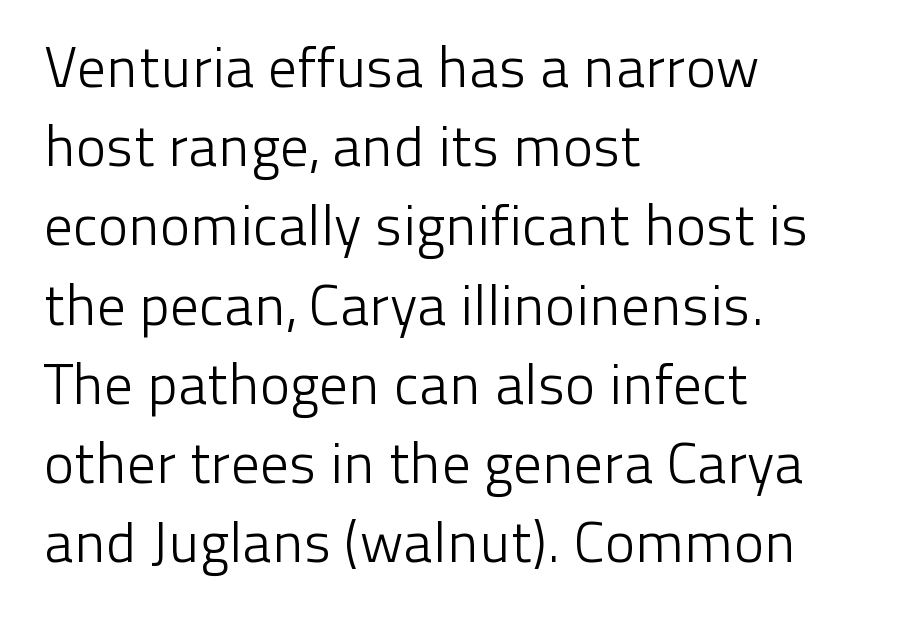
The image shows 57 px light sans-serif type, upright; set left-aligned, normal line spacing (1.39x), normal letter spacing, not underlined; low stroke contrast and a medium x-height.
